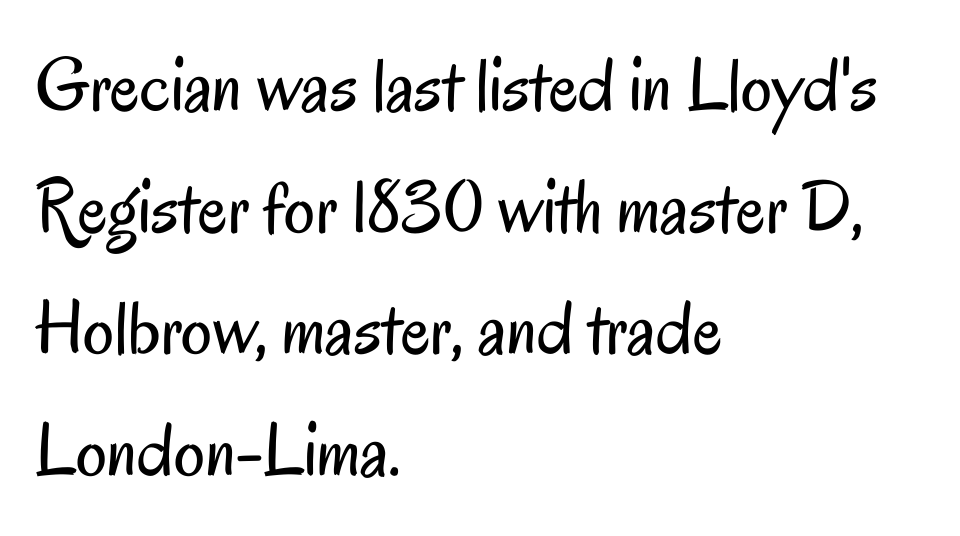
Vertical spacing — default. Grotesque or geometric, the face here clearly has no serifs. The letters advance in unequal steps, a hallmark of proportional type. Nobody touched the tracking dial on this one. The space directly below the letters is spotless.
